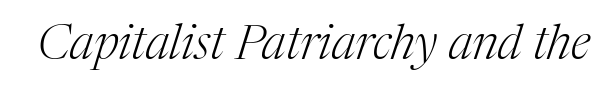
The rendering applies a slant to the glyphs. Is this a fixed-width face? No — the glyphs have proportional, varying widths. Caption: standard tracking, unaltered. The zone under the glyphs is completely vacant. The glyphs in this specimen are seriffed.
